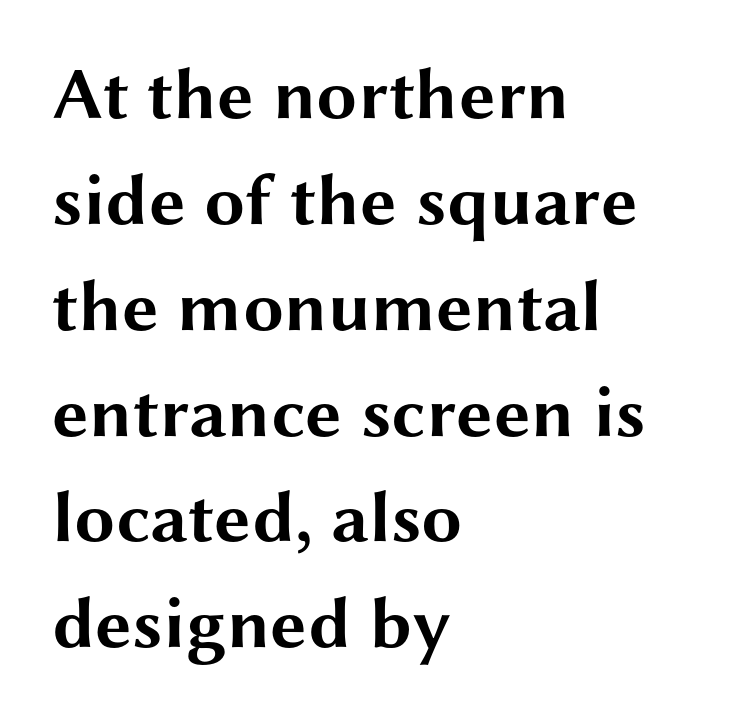
{"serif": "no", "italic": "no", "bold": "yes", "weight": "bold", "width": "wide", "stroke_contrast": "medium", "x_height": "medium", "monospaced": "no", "underline": "no", "align": "left", "line_spacing": "normal", "line_spacing_ratio": 1.45, "letter_spacing": "normal", "letter_spacing_em": 0.0, "glyph_px": 73}
